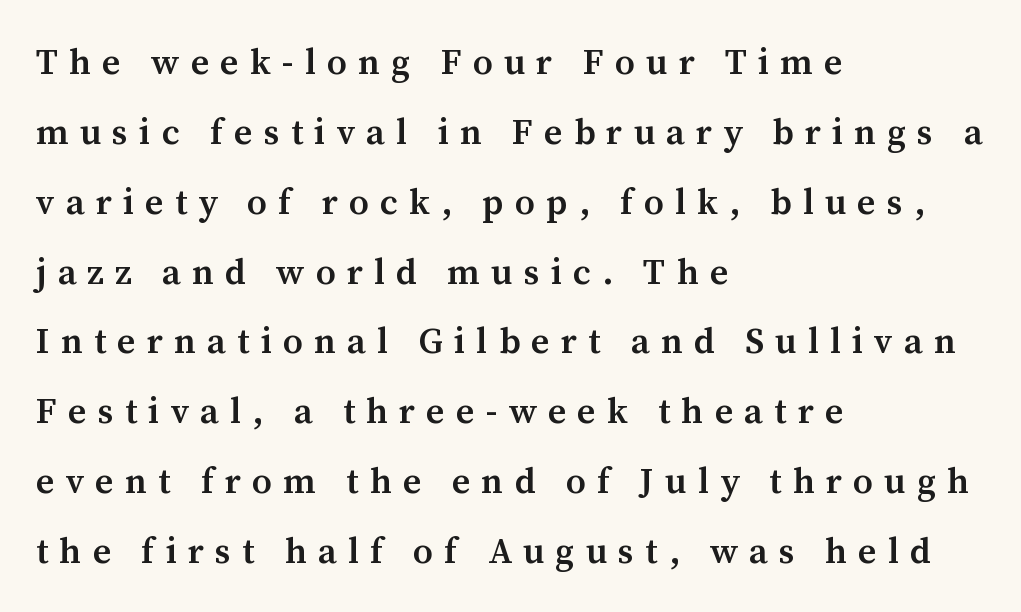
{"serif": "yes", "italic": "no", "bold": "semi", "weight": "semibold", "width": "normal", "stroke_contrast": "medium", "x_height": "medium", "monospaced": "no", "underline": "no", "align": "left", "line_spacing": "loose", "line_spacing_ratio": 1.94, "letter_spacing": "wide", "letter_spacing_em": 0.31, "glyph_px": 36}
